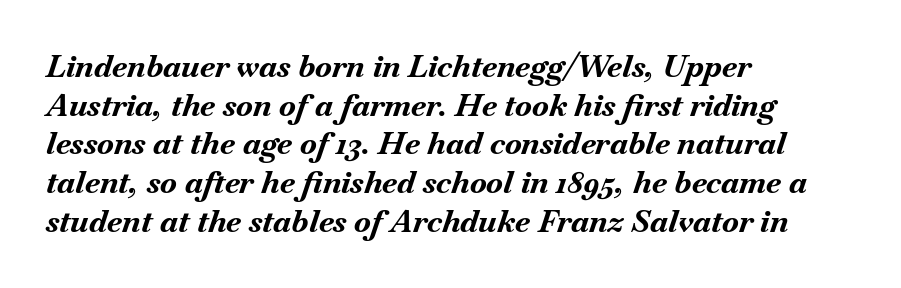
Each glyph is drawn with heavy, bold strokes. Rows of type keep a routine distance in the vertical direction. This is oblique type, the kind used for emphasis or titles. The letterforms sit shoulder to shoulder at normal distance.
